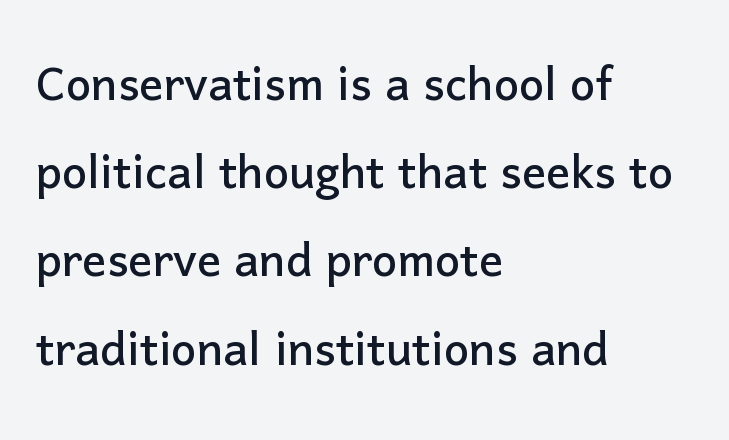
Do the characters align in a grid? No, the font is proportional. The ragged edge is on the right, which tells us the setting is flush left. The typeface chosen for these lines omits serifs. You can tell it's not italic because the verticals are truly vertical.
